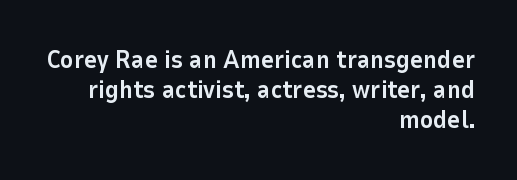
The image shows 25 px bold type, upright; set right-aligned, line spacing 1.21x, normal letter spacing, not underlined.
